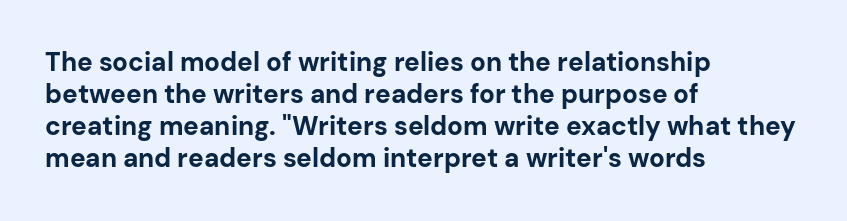
The image shows 26 px bold type, upright; set left-aligned, line spacing 1.23x, normal letter spacing, not underlined.
